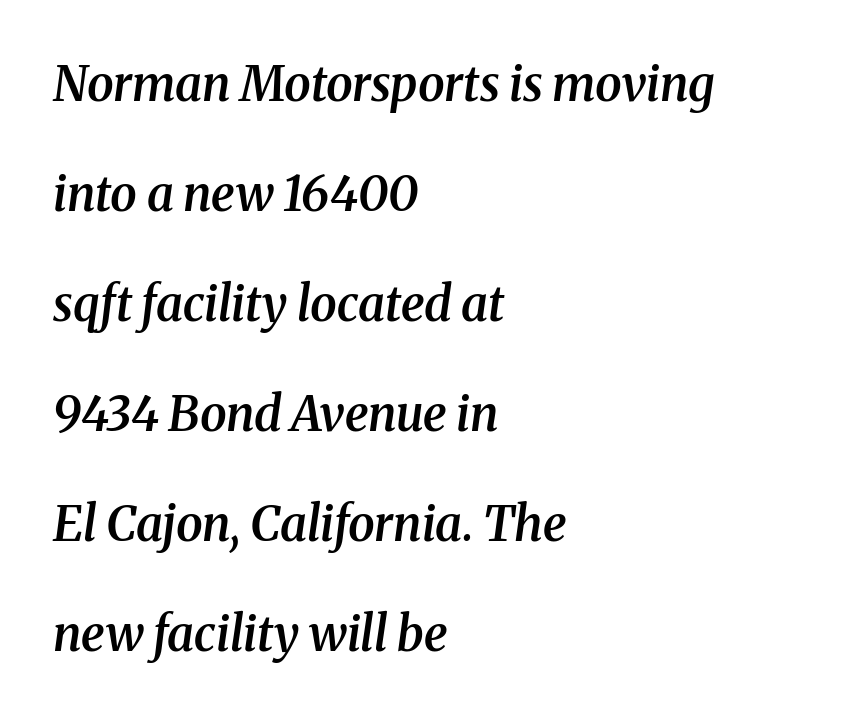
{"serif": "yes", "italic": "yes", "lean": "right", "slant_degrees": 8, "bold": "semi", "weight": "semibold", "width": "normal", "stroke_contrast": "medium", "x_height": "medium", "monospaced": "no", "underline": "no", "align": "left", "line_spacing": "loose", "line_spacing_ratio": 2.29, "letter_spacing": "normal", "letter_spacing_em": 0.0, "glyph_px": 48}
